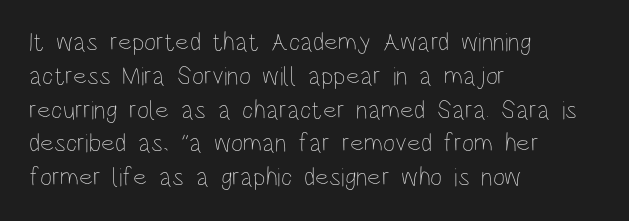
{"italic": "no", "bold": "no", "underline": "no", "align": "left", "line_spacing": "normal", "line_spacing_ratio": 1.3, "letter_spacing": "normal", "letter_spacing_em": 0.0, "glyph_px": 26}
